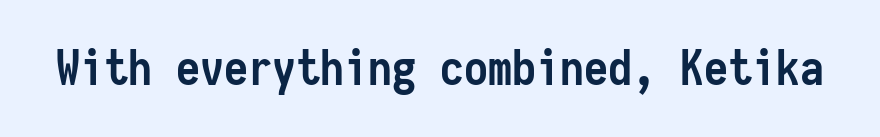
The image shows 48 px semibold, condensed sans-serif type, upright, monospaced; set normal letter spacing, not underlined; low stroke contrast and a medium x-height.
